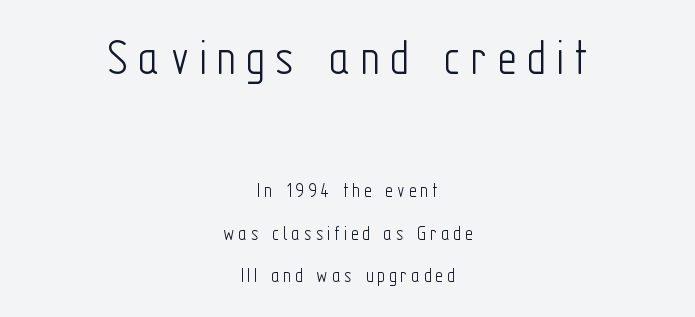
{"serif": "no", "italic": "no", "bold": "no", "weight": "light", "width": "condensed", "stroke_contrast": "low", "x_height": "medium", "monospaced": "no", "underline": "no", "align": "center", "line_spacing": "loose", "line_spacing_ratio": 2.02, "larger_block": "first", "size_ratio": 2.52, "glyph_px": 53}
